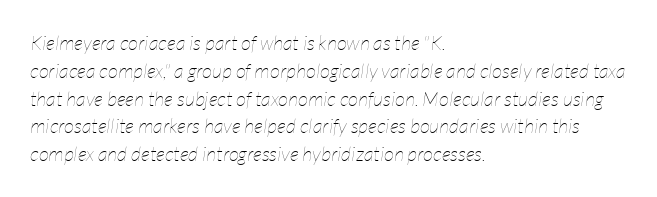
The image shows 20 px text type, italic (leaning right); set left-aligned, normal line spacing (1.39x), normal letter spacing, not underlined.
